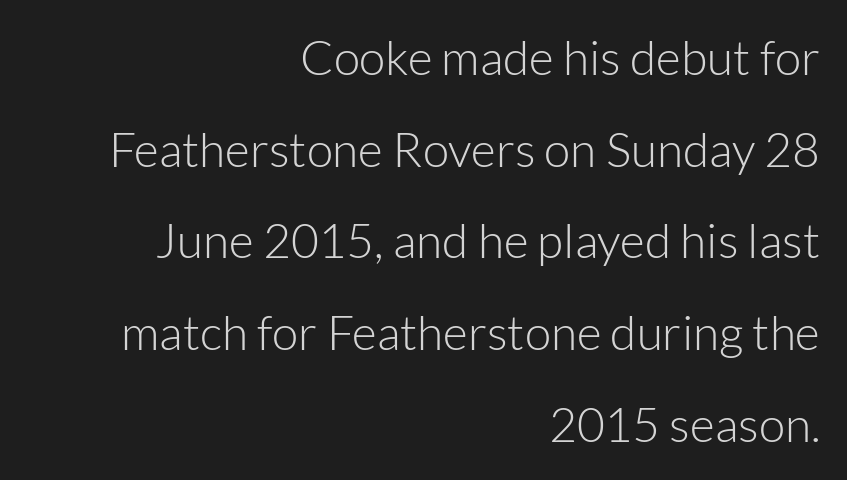
Q: Is the text bold? A: No.
Q: Is the text italic (slanted)? A: No, it is upright.
Q: Is the typeface a serif or a sans-serif typeface? A: Sans-serif.
Q: Is the text underlined? A: No.
Q: How is the paragraph aligned? A: Right-aligned.
Q: Is the spacing between letters normal or unusually wide? A: Normal.
Q: Is the spacing between lines tight, normal or loose? A: Loose.
Q: Width (condensed, normal, or wide)? A: Normal.
Q: Stroke contrast? A: Low.
Q: x-height? A: Medium.
Q: Monospaced? A: No.
